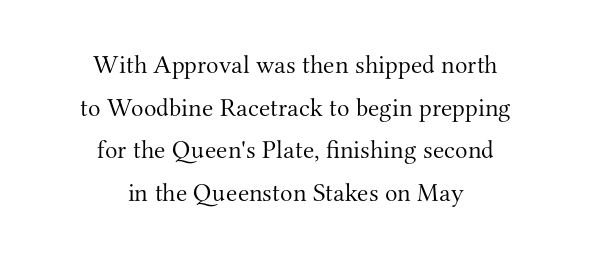
Q: Is the text bold? A: No.
Q: Is the text italic (slanted)? A: No, it is upright.
Q: Is the text underlined? A: No.
Q: How is the paragraph aligned? A: Centered.
Q: Is the spacing between letters normal or unusually wide? A: Normal.
Q: Is the spacing between lines tight, normal or loose? A: Normal.
